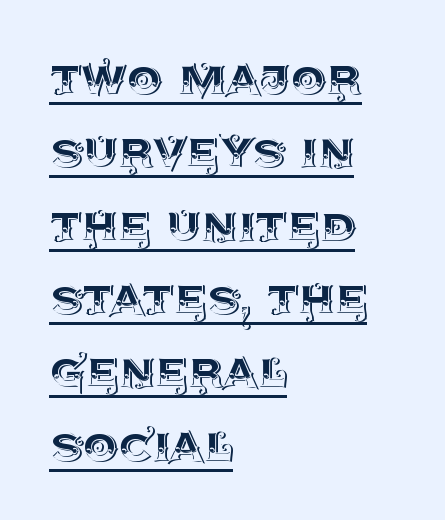
Q: Is the text italic (slanted)? A: No, it is upright.
Q: Is the text underlined? A: Yes.
Q: How is the paragraph aligned? A: Left-aligned.
Q: Is the spacing between letters normal or unusually wide? A: Normal.
Q: Is the spacing between lines tight, normal or loose? A: Normal.
Q: Width (condensed, normal, or wide)? A: Normal.
Q: x-height? A: Large.
Q: Monospaced? A: No.
